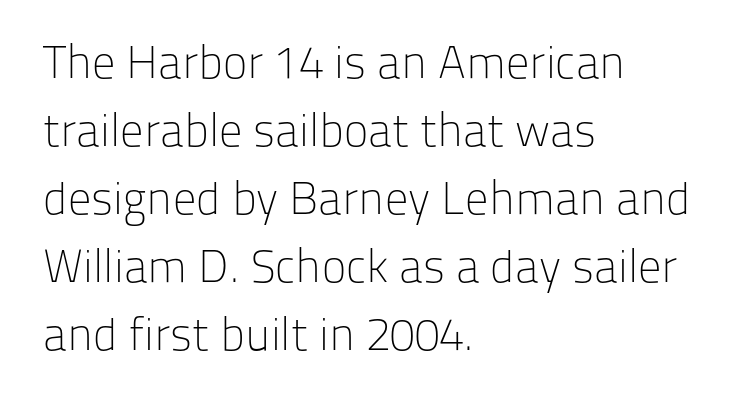
The image shows 46 px light sans-serif type, upright; set left-aligned, normal line spacing (1.48x), normal letter spacing, not underlined; low stroke contrast and a medium x-height.
